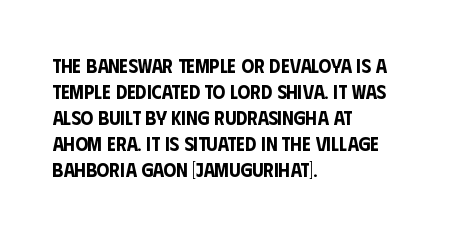
Q: Is the text italic (slanted)? A: No, it is upright.
Q: Is the text underlined? A: No.
Q: How is the paragraph aligned? A: Left-aligned.
Q: Is the spacing between letters normal or unusually wide? A: Normal.
Q: Is the spacing between lines tight, normal or loose? A: Normal.
